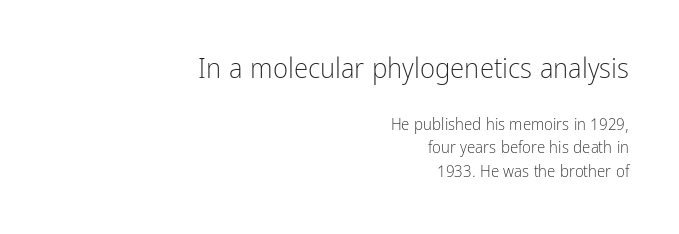
The image shows 29 px light, condensed sans-serif type, upright; set right-aligned, normal line spacing (1.37x), normal letter spacing, not underlined; the first (top) block is 1.71x larger; low stroke contrast and a medium x-height.
